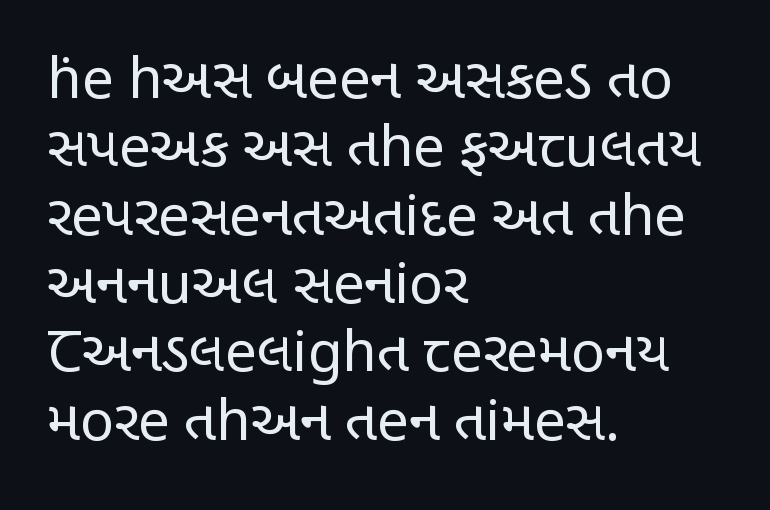
The image shows 56 px regular-weight, condensed sans-serif type, upright; set left-aligned, line spacing 1.22x, normal letter spacing, not underlined; low stroke contrast and a large x-height.
